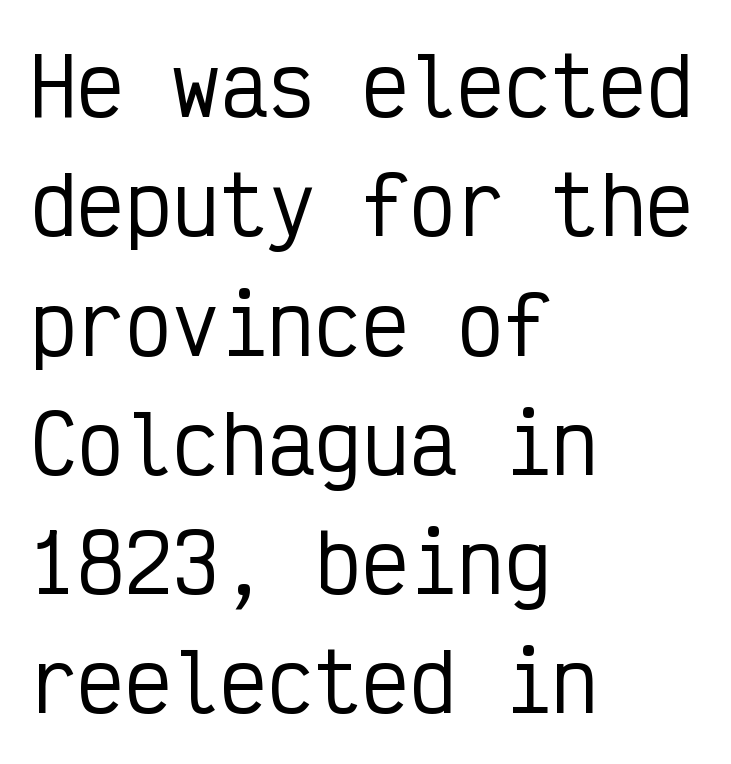
Q: Is the text italic (slanted)? A: No, it is upright.
Q: Is the typeface a serif or a sans-serif typeface? A: Sans-serif.
Q: Is the text underlined? A: No.
Q: How is the paragraph aligned? A: Left-aligned.
Q: Is the spacing between letters normal or unusually wide? A: Normal.
Q: Is the spacing between lines tight, normal or loose? A: Normal.
Q: Width (condensed, normal, or wide)? A: Condensed.
Q: Stroke contrast? A: Low.
Q: x-height? A: Medium.
Q: Monospaced? A: Yes.
